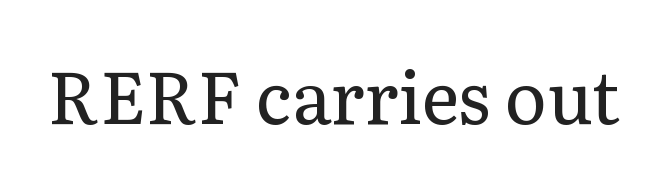
The space beneath each line is pristine and unruled. Typographically, this falls in the serif category. Note the varied advance widths — an 'i' is clearly narrower than an 'm'. No extra ink here — the face is not bold. The letters sit at their default tracking, neither squeezed nor spread.
